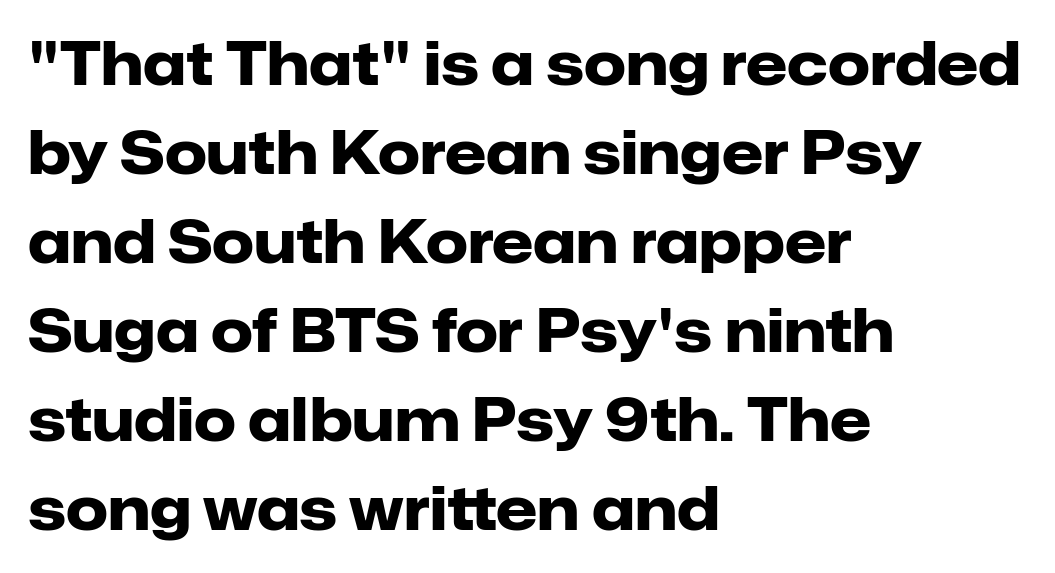
{"serif": "no", "italic": "no", "bold": "yes", "weight": "heavy", "width": "normal", "stroke_contrast": "low", "x_height": "medium", "monospaced": "no", "underline": "no", "align": "left", "line_spacing": "normal", "line_spacing_ratio": 1.51, "letter_spacing": "normal", "letter_spacing_em": 0.0, "glyph_px": 59}
